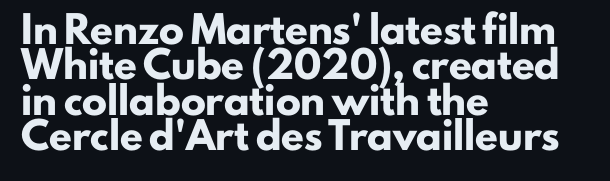
The strokes are fattened all the way to bold. Does the copy run flush right? No — it runs flush left. The face used here is rendered with its standard letterfit. Does the leading feel generous? No, just average. The typography opts for an upright posture over an oblique one.
